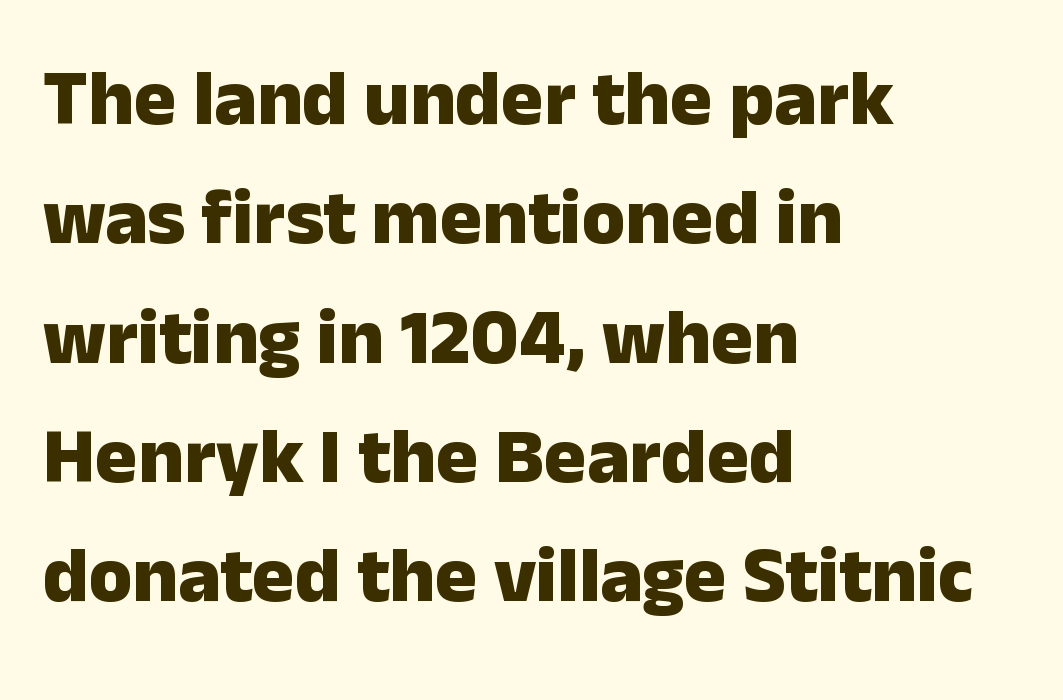
{"serif": "no", "italic": "no", "bold": "yes", "weight": "heavy", "width": "normal", "stroke_contrast": "low", "x_height": "medium", "monospaced": "no", "underline": "no", "align": "left", "line_spacing": "normal", "line_spacing_ratio": 1.51, "letter_spacing": "normal", "letter_spacing_em": 0.0, "glyph_px": 79}
